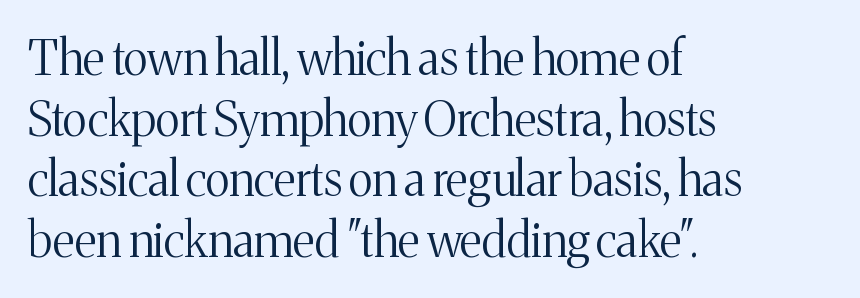
Typographically, this falls in the serif category. The characters are drawn with everyday or finer stroke widths. Spacing between characters is what you'd get straight out of the box. The area under the type is left untouched.
